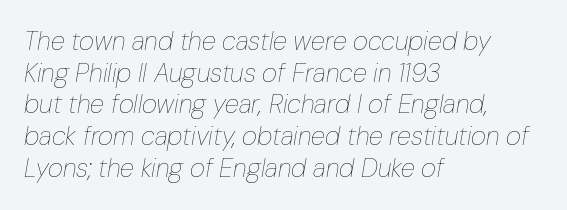
The image shows 26 px text type, italic (leaning right); set left-aligned, line spacing 1.22x, normal letter spacing, not underlined.
